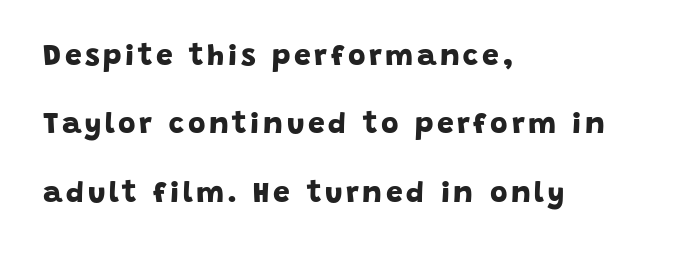
{"serif": "no", "bold": "yes", "weight": "bold", "width": "normal", "stroke_contrast": "low", "x_height": "large", "monospaced": "no", "underline": "no", "align": "left", "line_spacing": "loose", "line_spacing_ratio": 2.28, "glyph_px": 30}
